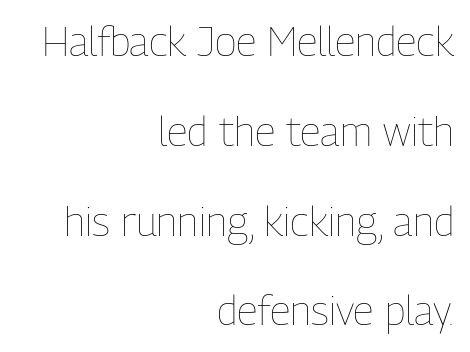
The image shows 41 px thin, condensed type, upright; set right-aligned, loose line spacing (2.19x), normal letter spacing, not underlined; low stroke contrast and a medium x-height.
